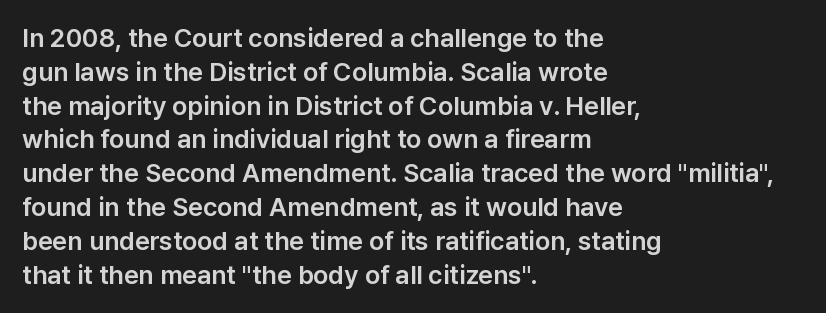
Q: Is the text italic (slanted)? A: No, it is upright.
Q: Is the text underlined? A: No.
Q: How is the paragraph aligned? A: Left-aligned.
Q: Is the spacing between letters normal or unusually wide? A: Normal.
Q: Is the spacing between lines tight, normal or loose? A: Normal.
